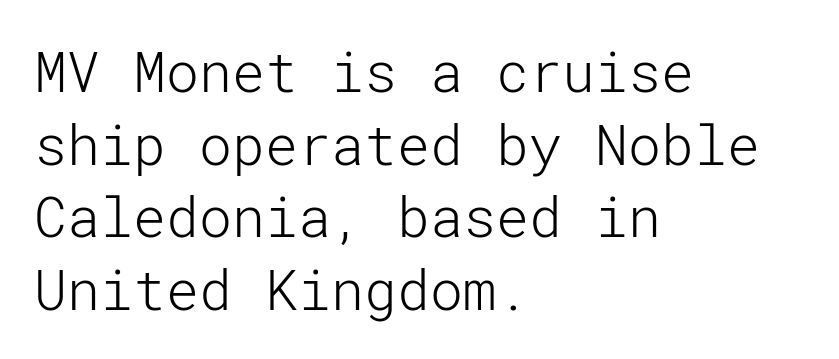
{"serif": "no", "italic": "no", "bold": "no", "weight": "light", "width": "normal", "stroke_contrast": "low", "x_height": "medium", "underline": "no", "align": "left", "line_spacing": "normal", "line_spacing_ratio": 1.32, "letter_spacing": "normal", "letter_spacing_em": 0.0, "glyph_px": 55}
